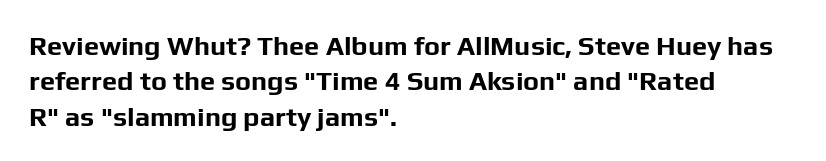
Q: Is the text bold? A: Yes.
Q: Is the text italic (slanted)? A: No, it is upright.
Q: Is the text underlined? A: No.
Q: How is the paragraph aligned? A: Left-aligned.
Q: Is the spacing between letters normal or unusually wide? A: Normal.
Q: Is the spacing between lines tight, normal or loose? A: Normal.
